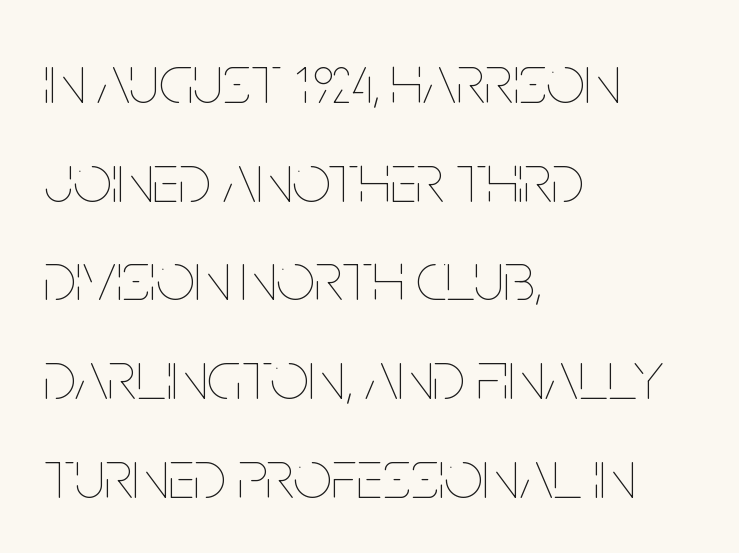
Unbolded letterforms with no extra heft. A typesetter would call this zero additional tracking. Check the space under the baseline: it is left empty. Which margin do the lines hug? The left one — the right edge is uneven. Here the designer chose a conventional face with non-uniform glyph widths. Rendered with straight, roman letterforms.
